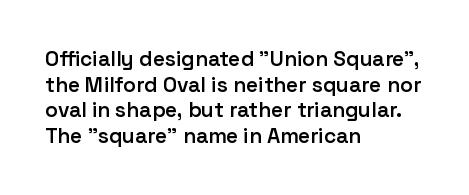
{"italic": "no", "bold": "semi", "underline": "no", "align": "left", "line_spacing_ratio": 1.22, "letter_spacing": "normal", "letter_spacing_em": 0.0, "glyph_px": 21}
